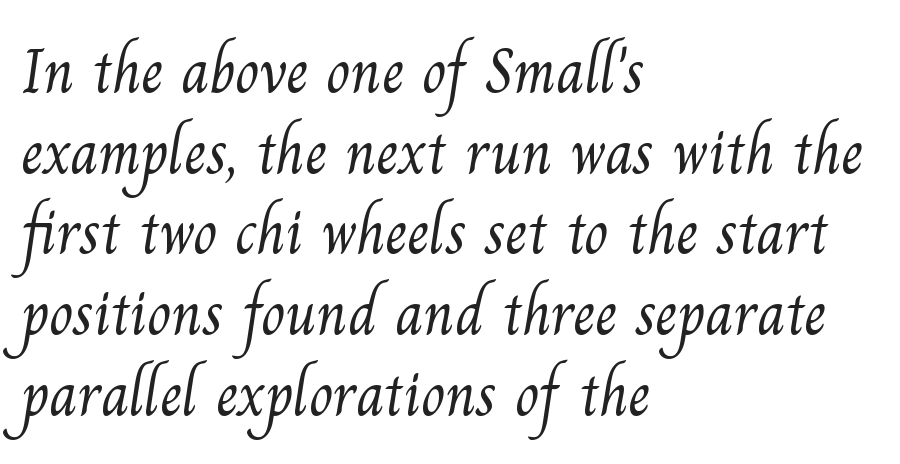
{"serif": "yes", "bold": "no", "weight": "light", "width": "normal", "stroke_contrast": "medium", "x_height": "small", "monospaced": "no", "underline": "no", "align": "left", "line_spacing": "normal", "line_spacing_ratio": 1.28, "letter_spacing": "normal", "letter_spacing_em": 0.0, "glyph_px": 63}
